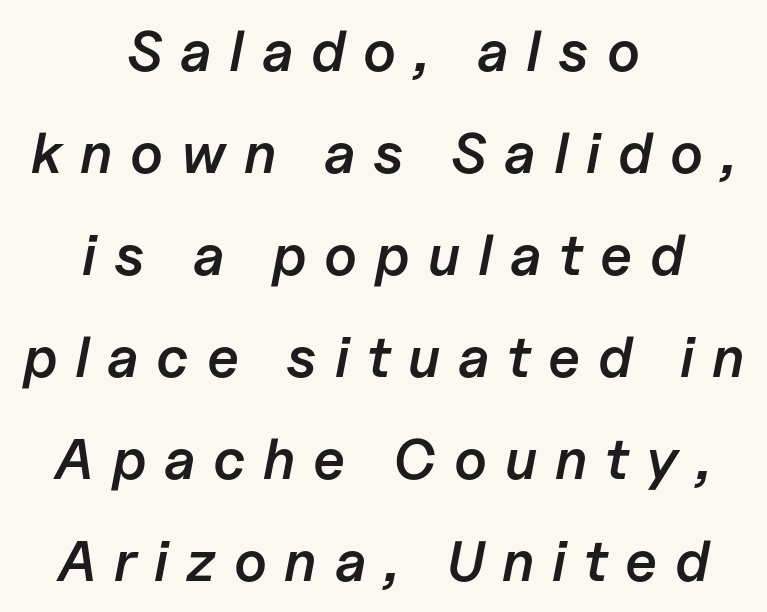
The image shows 57 px semibold type, italic (leaning right); set centered, line spacing 1.79x, unusually wide letter spacing (+0.31 em), not underlined; low stroke contrast and a medium x-height.
